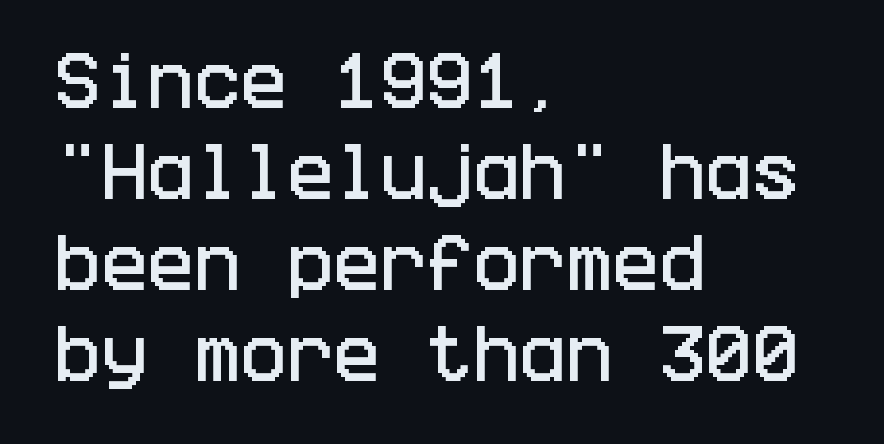
Q: Is the text italic (slanted)? A: No, it is upright.
Q: Is the typeface a serif or a sans-serif typeface? A: Sans-serif.
Q: Is the text underlined? A: No.
Q: How is the paragraph aligned? A: Left-aligned.
Q: Is the spacing between letters normal or unusually wide? A: Normal.
Q: Is the spacing between lines tight, normal or loose? A: Normal.
Q: Width (condensed, normal, or wide)? A: Condensed.
Q: Stroke contrast? A: Low.
Q: x-height? A: Large.
